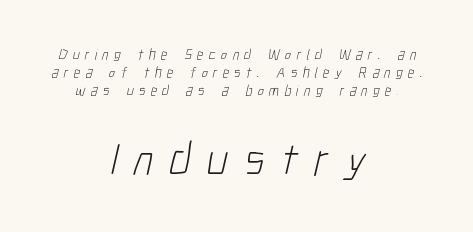
The image shows 46 px light, condensed sans-serif type; set centered, line spacing 1.19x, unusually wide letter spacing (+0.35 em), not underlined; the second (bottom) block is 3.07x larger; low stroke contrast and a medium x-height.
